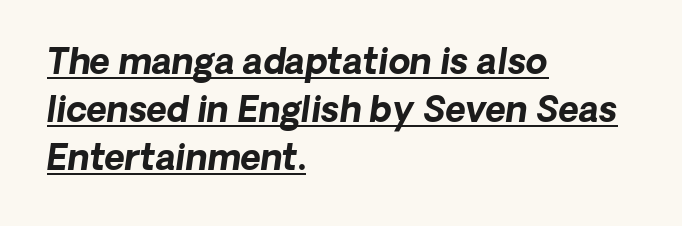
Q: Is the text bold? A: Yes.
Q: Is the typeface a serif or a sans-serif typeface? A: Sans-serif.
Q: Is the text underlined? A: Yes.
Q: How is the paragraph aligned? A: Left-aligned.
Q: Is the spacing between letters normal or unusually wide? A: Normal.
Q: Is the spacing between lines tight, normal or loose? A: Normal.
Q: Width (condensed, normal, or wide)? A: Normal.
Q: Stroke contrast? A: Low.
Q: x-height? A: Medium.
Q: Monospaced? A: No.
